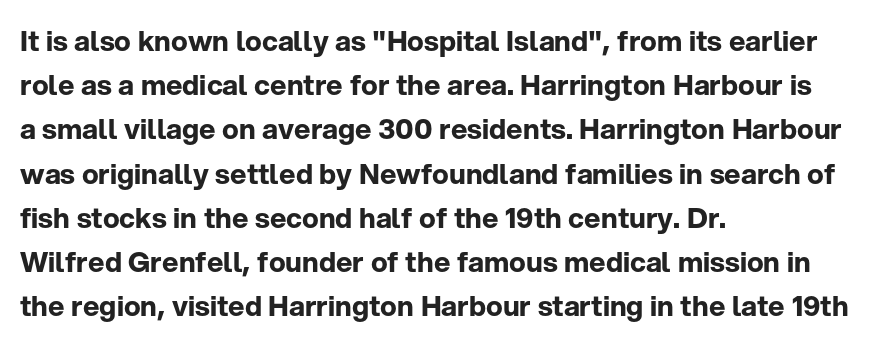
Q: Is the text bold? A: Yes.
Q: Is the text italic (slanted)? A: No, it is upright.
Q: Is the typeface a serif or a sans-serif typeface? A: Sans-serif.
Q: Is the text underlined? A: No.
Q: How is the paragraph aligned? A: Left-aligned.
Q: Is the spacing between letters normal or unusually wide? A: Normal.
Q: Is the spacing between lines tight, normal or loose? A: Normal.
Q: Width (condensed, normal, or wide)? A: Normal.
Q: Stroke contrast? A: Low.
Q: x-height? A: Medium.
Q: Monospaced? A: No.
